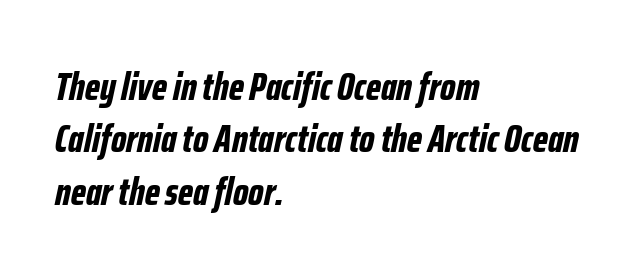
The image shows 39 px bold, condensed type, italic (leaning right); set left-aligned, normal line spacing (1.34x), normal letter spacing, not underlined; low stroke contrast and a medium x-height.
